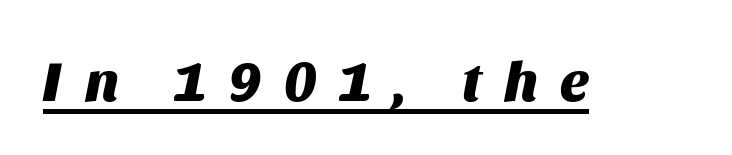
The image shows 56 px heavy type, italic (leaning right); set unusually wide letter spacing (+0.41 em), underlined; medium stroke contrast and a large x-height.
